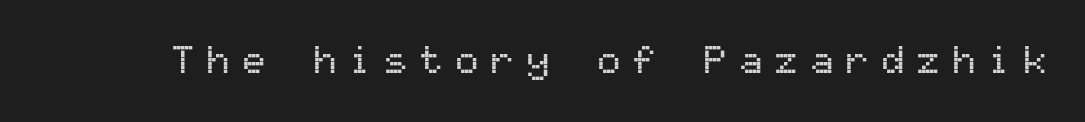
The image shows 39 px sans-serif type, upright, monospaced; set unusually wide letter spacing (+0.31 em), not underlined; medium stroke contrast and a medium x-height.
